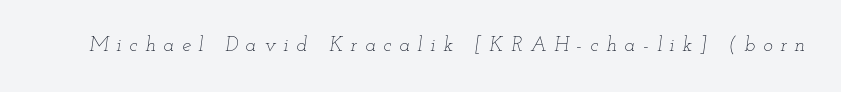
The image shows 20 px text type, italic (leaning right); set unusually wide letter spacing (+0.39 em), not underlined.
